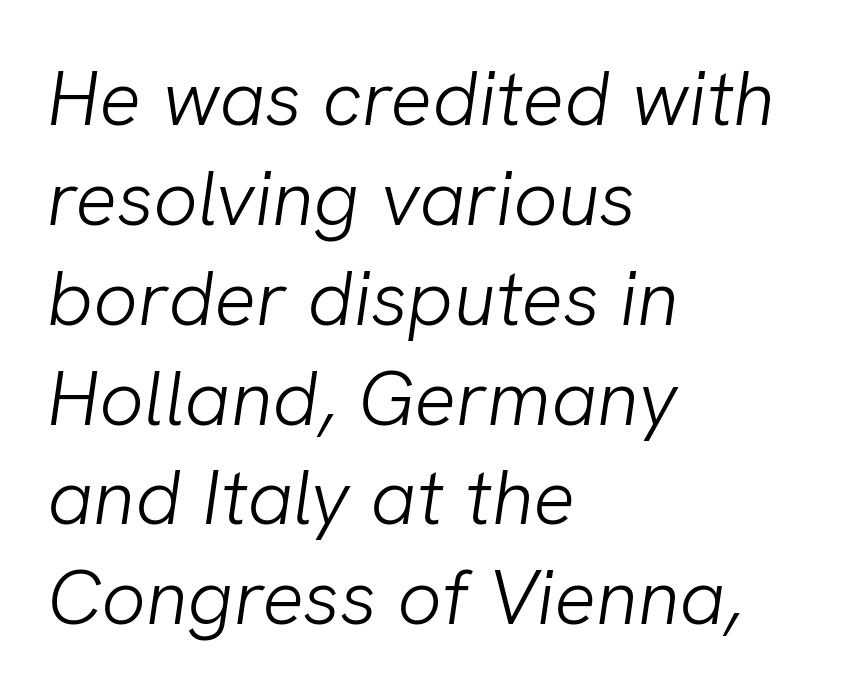
Q: Is the text bold? A: No.
Q: Is the typeface a serif or a sans-serif typeface? A: Sans-serif.
Q: Is the text underlined? A: No.
Q: How is the paragraph aligned? A: Left-aligned.
Q: Is the spacing between letters normal or unusually wide? A: Normal.
Q: Is the spacing between lines tight, normal or loose? A: Normal.
Q: Width (condensed, normal, or wide)? A: Normal.
Q: Stroke contrast? A: Low.
Q: x-height? A: Medium.
Q: Monospaced? A: No.
